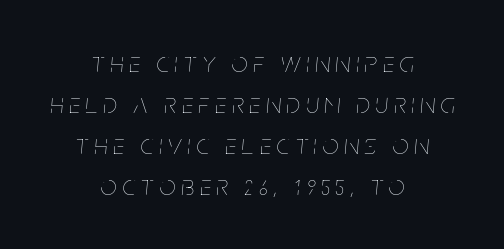
{"italic": "yes", "lean": "right", "slant_degrees": 5, "bold": "no", "weight": "thin", "width": "condensed", "stroke_contrast": "low", "x_height": "large", "monospaced": "no", "underline": "no", "align": "center", "line_spacing": "normal", "line_spacing_ratio": 1.47, "letter_spacing": "wide", "letter_spacing_em": 0.22, "glyph_px": 28}
